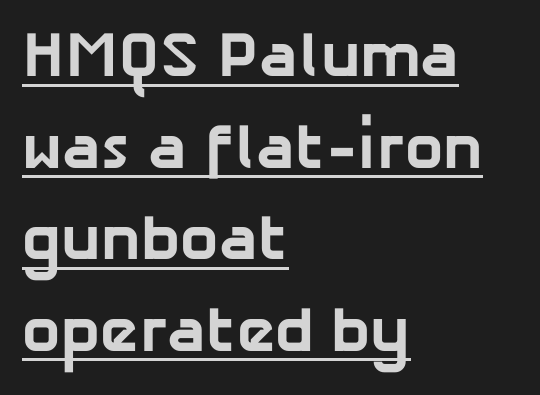
Q: Is the text bold? A: Yes.
Q: Is the typeface a serif or a sans-serif typeface? A: Sans-serif.
Q: Is the text underlined? A: Yes.
Q: How is the paragraph aligned? A: Left-aligned.
Q: Is the spacing between letters normal or unusually wide? A: Normal.
Q: Is the spacing between lines tight, normal or loose? A: Normal.
Q: Width (condensed, normal, or wide)? A: Normal.
Q: Stroke contrast? A: Low.
Q: x-height? A: Medium.
Q: Monospaced? A: No.
